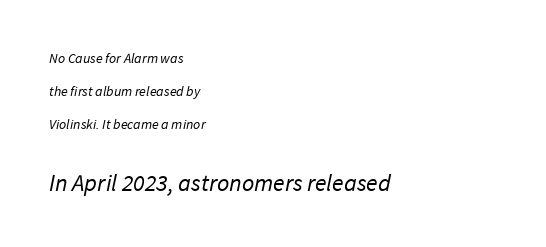
{"bold": "no", "underline": "no", "align": "left", "line_spacing": "loose", "line_spacing_ratio": 2.35, "letter_spacing": "normal", "letter_spacing_em": 0.0, "larger_block": "second", "size_ratio": 1.71, "glyph_px": 24}
